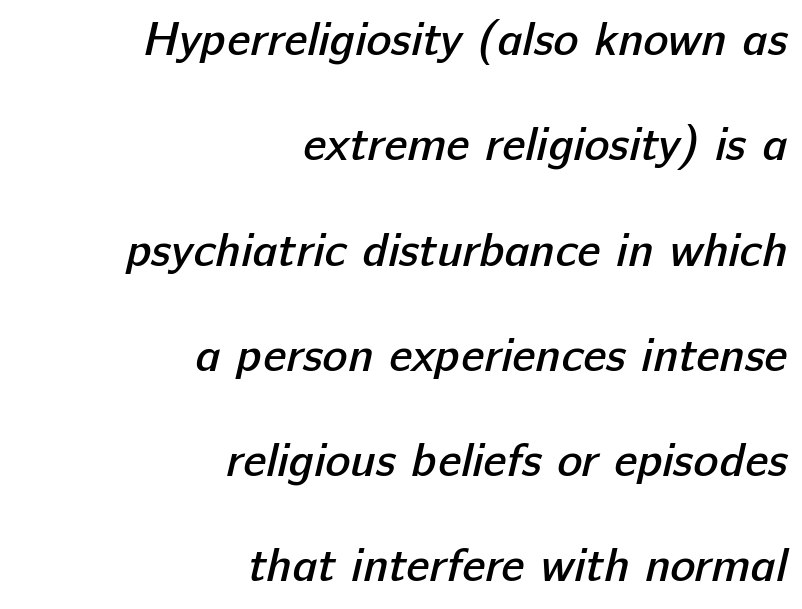
{"serif": "no", "bold": "semi", "weight": "semibold", "width": "normal", "stroke_contrast": "low", "x_height": "medium", "monospaced": "no", "underline": "no", "align": "right", "line_spacing": "loose", "line_spacing_ratio": 2.24, "letter_spacing": "normal", "letter_spacing_em": 0.0, "glyph_px": 47}
